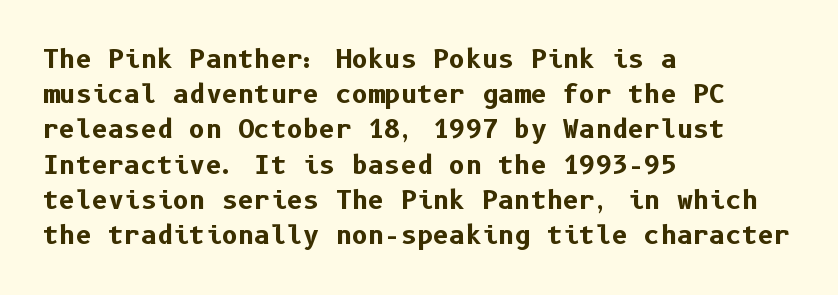
{"italic": "no", "bold": "yes", "underline": "no", "align": "left", "line_spacing": "normal", "line_spacing_ratio": 1.41, "letter_spacing": "normal", "letter_spacing_em": 0.0, "glyph_px": 25}
